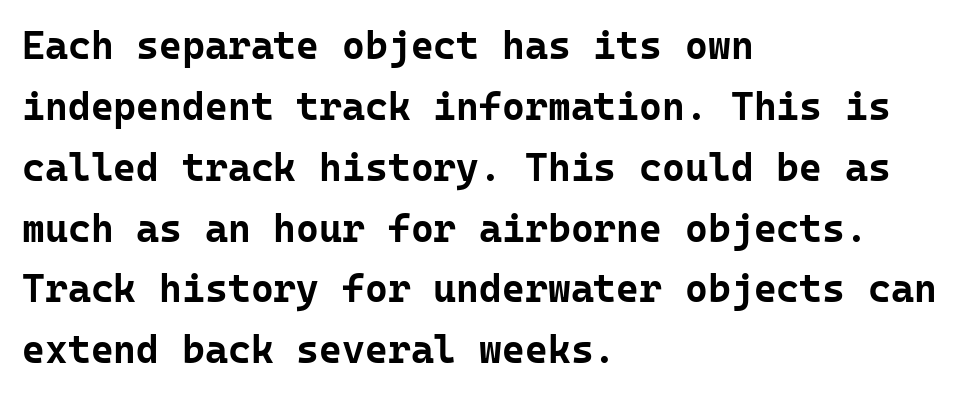
Q: Is the text bold? A: Yes.
Q: Is the text italic (slanted)? A: No, it is upright.
Q: Is the typeface a serif or a sans-serif typeface? A: Sans-serif.
Q: Is the text underlined? A: No.
Q: How is the paragraph aligned? A: Left-aligned.
Q: Is the spacing between letters normal or unusually wide? A: Normal.
Q: Is the spacing between lines tight, normal or loose? A: Normal.
Q: Width (condensed, normal, or wide)? A: Normal.
Q: Stroke contrast? A: Low.
Q: x-height? A: Medium.
Q: Monospaced? A: Yes.
